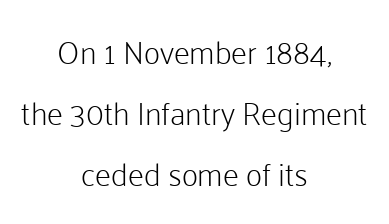
Characters remain perfectly vertical along every line. I'd call this a sans setting — the letters go barefoot. This sample uses plain, unmodified letter spacing. The passage shown is typed in a proportional face where columns would drift. A bare baseline throughout the passage.
